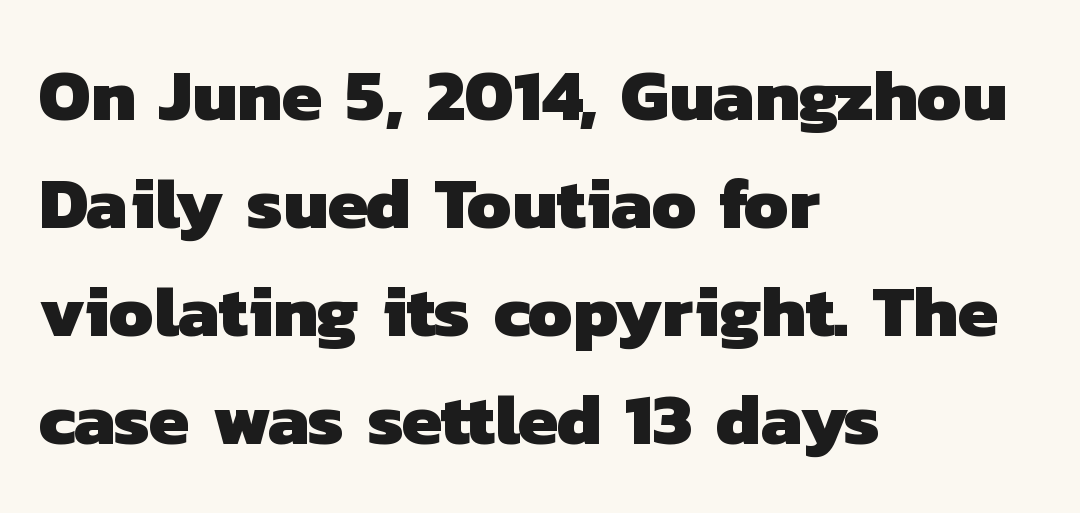
The image shows 73 px heavy sans-serif type; set left-aligned, normal line spacing (1.48x), normal letter spacing, not underlined; low stroke contrast and a medium x-height.
